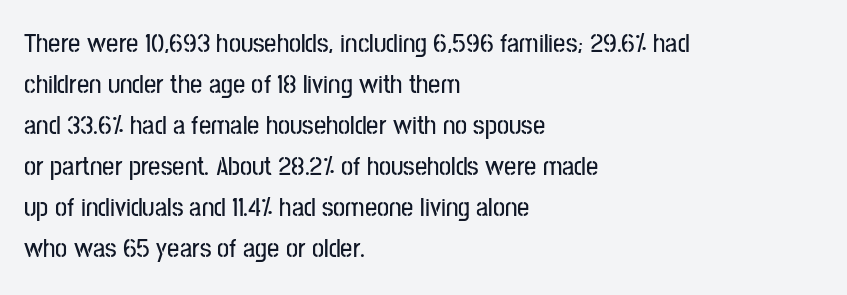
{"italic": "no", "underline": "no", "align": "left", "line_spacing": "normal", "line_spacing_ratio": 1.52, "letter_spacing": "normal", "letter_spacing_em": 0.0, "glyph_px": 27}
